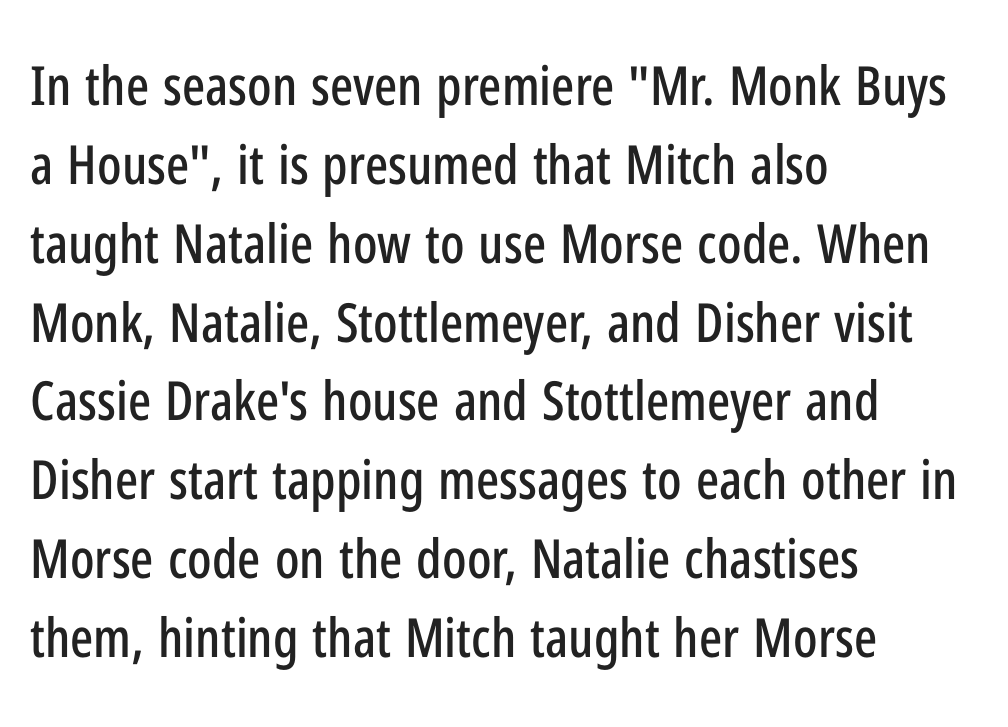
Does the lettering tilt? It doesn't — this is upright. The paragraph shown leans on its left margin. Descenders hang freely into open space. The rendering uses natural spacing where letterforms have individual widths. Tracking value appears to be zero — textbook default spacing.
